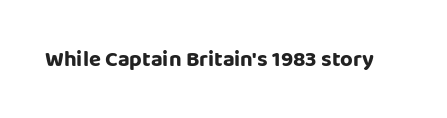
The image shows 22 px text type, upright; set normal letter spacing, not underlined.
